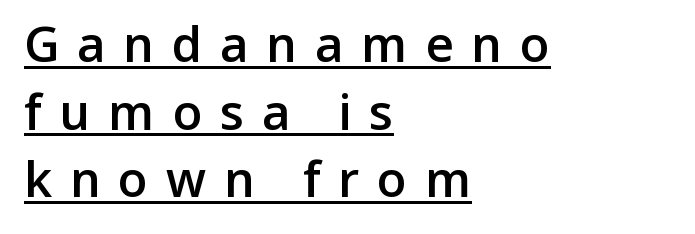
{"serif": "no", "italic": "no", "bold": "semi", "weight": "semibold", "width": "normal", "stroke_contrast": "low", "x_height": "medium", "monospaced": "no", "underline": "yes", "align": "left", "line_spacing": "normal", "line_spacing_ratio": 1.38, "letter_spacing": "wide", "letter_spacing_em": 0.36, "glyph_px": 49}
